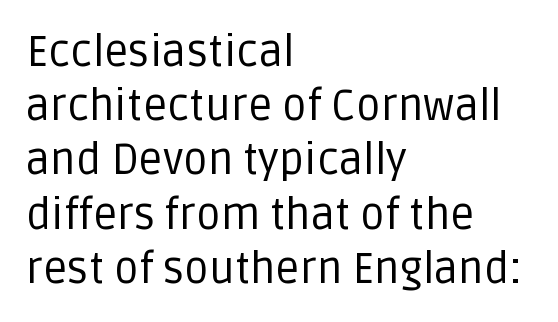
{"serif": "no", "italic": "no", "bold": "no", "weight": "regular", "width": "normal", "stroke_contrast": "low", "x_height": "large", "monospaced": "no", "underline": "no", "align": "left", "line_spacing": "normal", "line_spacing_ratio": 1.26, "letter_spacing": "normal", "letter_spacing_em": 0.0, "glyph_px": 43}
